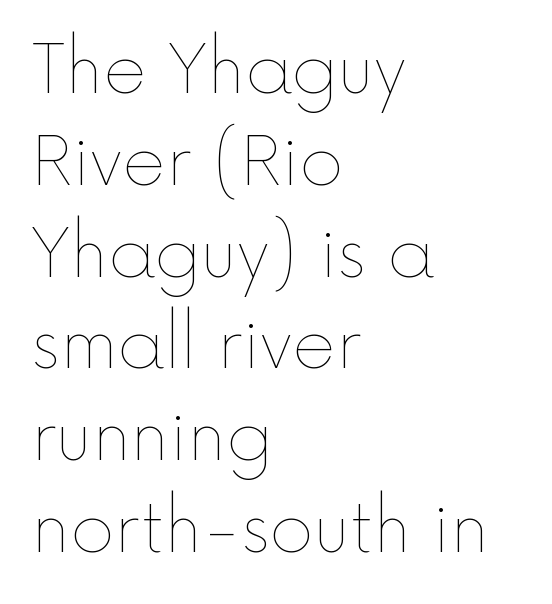
{"italic": "no", "bold": "no", "weight": "thin", "width": "normal", "x_height": "medium", "monospaced": "no", "underline": "no", "align": "left", "line_spacing": "normal", "line_spacing_ratio": 1.37, "letter_spacing": "normal", "letter_spacing_em": 0.0, "glyph_px": 67}
